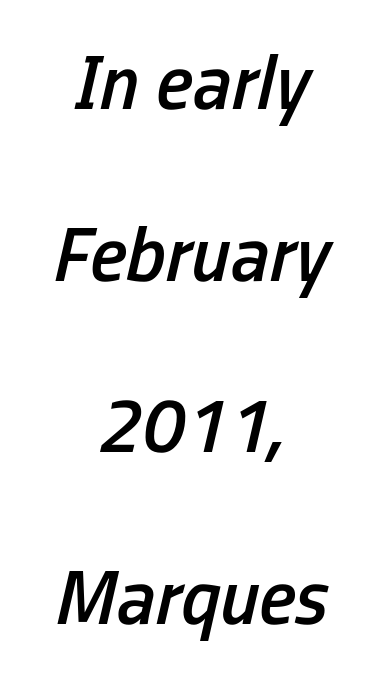
This sample trades compactness for vertical openness between lines. These lines carry some extra weight — a demibold, not a full bold. The letters sit at their default tracking, neither squeezed nor spread. Leftover space on each line is divided equally before and after the words. You can tell it's italic because the verticals aren't actually vertical. Is this a fixed-width face? No — the glyphs have proportional, varying widths.
